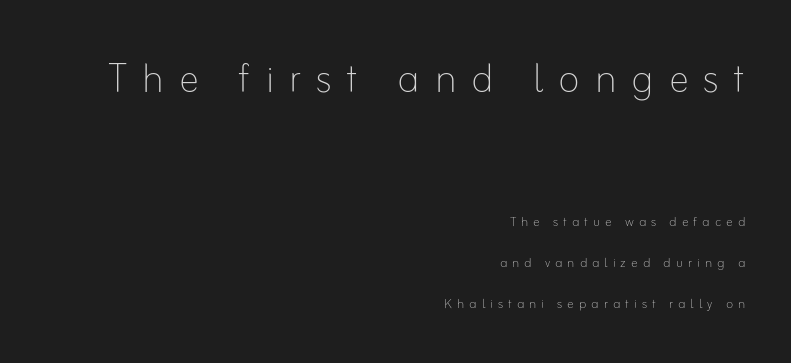
Q: Is the text bold? A: No.
Q: Is the text italic (slanted)? A: No, it is upright.
Q: Is the text underlined? A: No.
Q: How is the paragraph aligned? A: Right-aligned.
Q: Is the spacing between letters normal or unusually wide? A: Unusually wide.
Q: Is the spacing between lines tight, normal or loose? A: Loose.
Q: Which block of text is set in a larger size, the first (top) or the second (bottom)? A: The first (top) one.
Q: Width (condensed, normal, or wide)? A: Normal.
Q: Stroke contrast? A: Low.
Q: x-height? A: Small.
Q: Monospaced? A: No.
